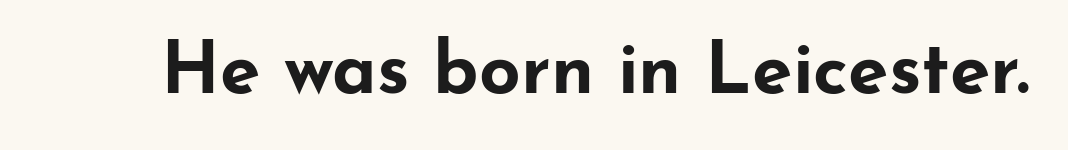
Q: Is the text bold? A: Yes.
Q: Is the text italic (slanted)? A: No, it is upright.
Q: Is the typeface a serif or a sans-serif typeface? A: Sans-serif.
Q: Is the text underlined? A: No.
Q: Is the spacing between letters normal or unusually wide? A: Normal.
Q: Width (condensed, normal, or wide)? A: Wide.
Q: Stroke contrast? A: Low.
Q: x-height? A: Small.
Q: Monospaced? A: No.
